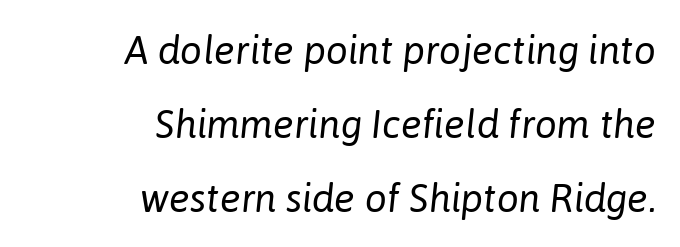
The image shows 39 px regular-weight type, italic (leaning right); set right-aligned, loose line spacing (1.9x), normal letter spacing, not underlined; low stroke contrast and a medium x-height.
